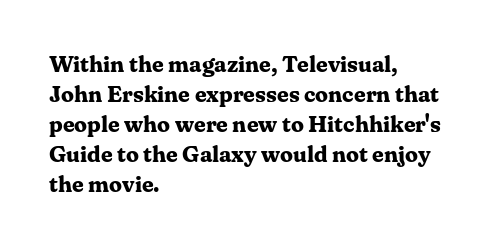
Q: Is the text bold? A: Yes.
Q: Is the text italic (slanted)? A: No, it is upright.
Q: Is the text underlined? A: No.
Q: How is the paragraph aligned? A: Left-aligned.
Q: Is the spacing between letters normal or unusually wide? A: Normal.
Q: Is the spacing between lines tight, normal or loose? A: Normal.
